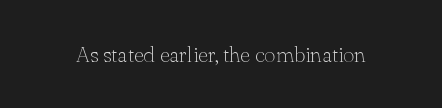
{"italic": "no", "bold": "no", "underline": "no", "letter_spacing": "normal", "letter_spacing_em": 0.0, "glyph_px": 22}
